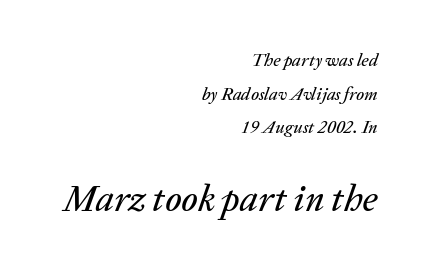
Q: Is the text italic (slanted)? A: Yes, it leans right by about 20 degrees.
Q: Is the text underlined? A: No.
Q: How is the paragraph aligned? A: Right-aligned.
Q: Is the spacing between letters normal or unusually wide? A: Normal.
Q: Which block of text is set in a larger size, the first (top) or the second (bottom)? A: The second (bottom) one.
Q: Width (condensed, normal, or wide)? A: Normal.
Q: Stroke contrast? A: Low.
Q: x-height? A: Medium.
Q: Monospaced? A: No.
